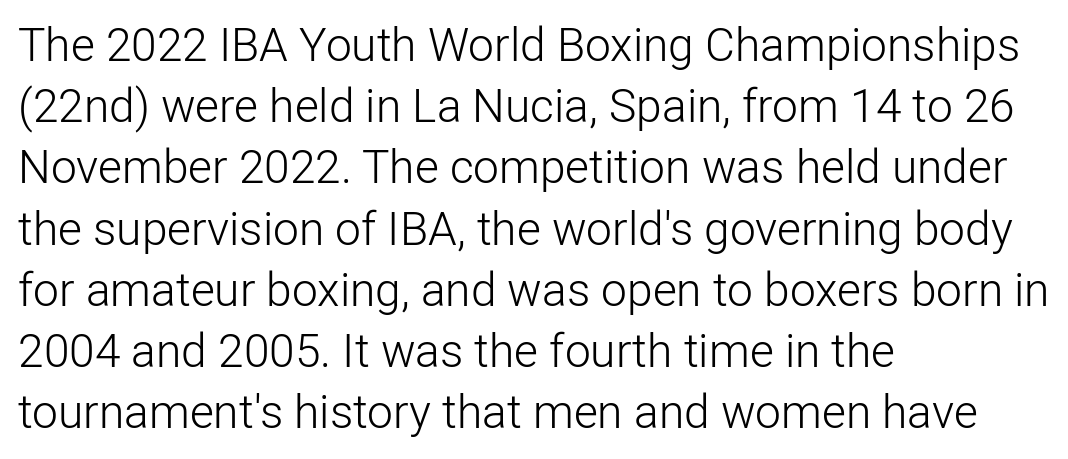
Q: Is the text bold? A: No.
Q: Is the text italic (slanted)? A: No, it is upright.
Q: Is the typeface a serif or a sans-serif typeface? A: Sans-serif.
Q: Is the text underlined? A: No.
Q: How is the paragraph aligned? A: Left-aligned.
Q: Is the spacing between letters normal or unusually wide? A: Normal.
Q: Is the spacing between lines tight, normal or loose? A: Normal.
Q: Width (condensed, normal, or wide)? A: Normal.
Q: Stroke contrast? A: Low.
Q: x-height? A: Medium.
Q: Monospaced? A: No.
